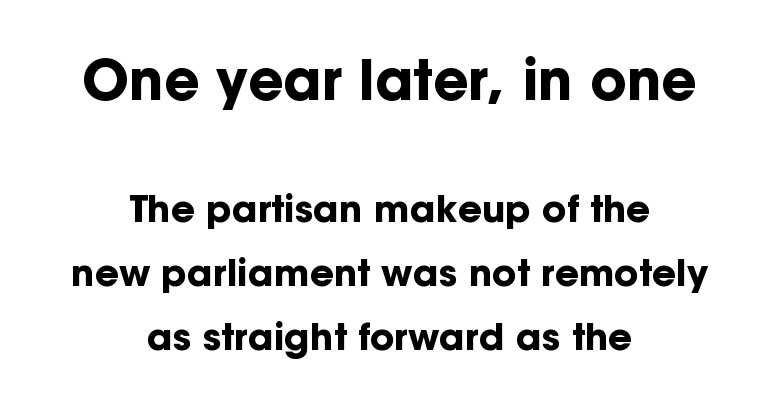
Alignment: centered. Character widths vary here, with narrow letters taking less room than wide ones. The words here are not underlined. Chunky letters — that's bold for sure. Is there any slant? The stems are plumb.
